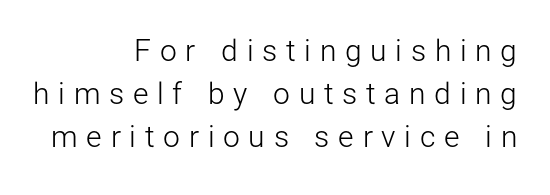
The image shows 30 px light sans-serif type, upright; set right-aligned, normal line spacing (1.44x), unusually wide letter spacing (+0.29 em), not underlined; low stroke contrast and a medium x-height.
